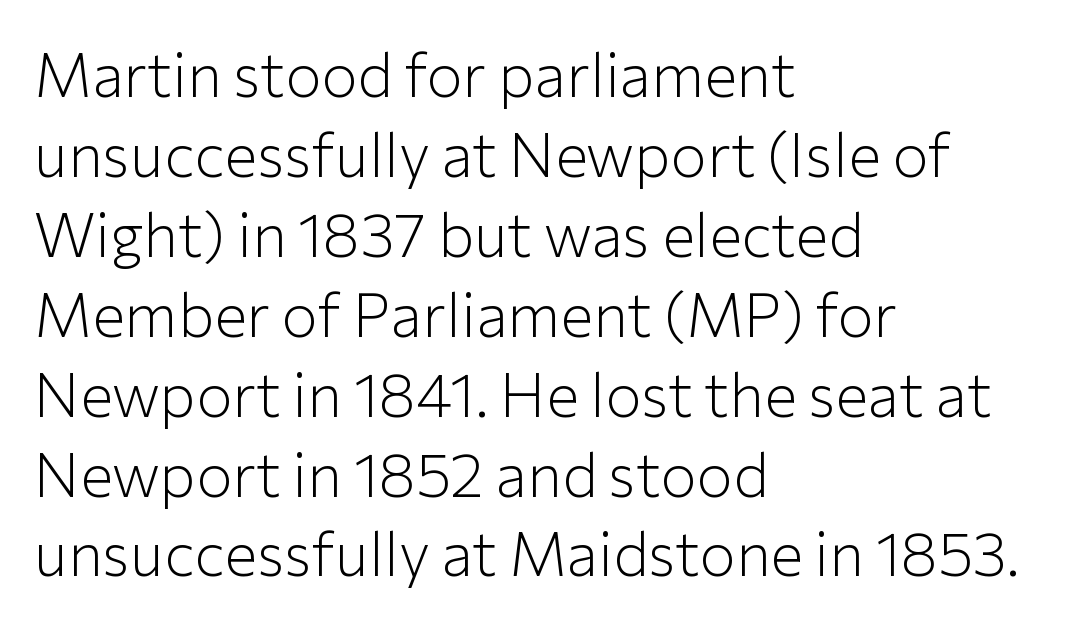
The image shows 61 px light sans-serif type, upright; set left-aligned, normal line spacing (1.31x), normal letter spacing, not underlined; low stroke contrast and a medium x-height.
